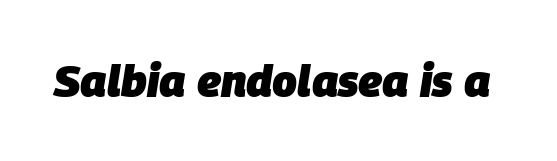
The image shows 44 px heavy type, italic (leaning right); set normal letter spacing, not underlined; low stroke contrast and a large x-height.
